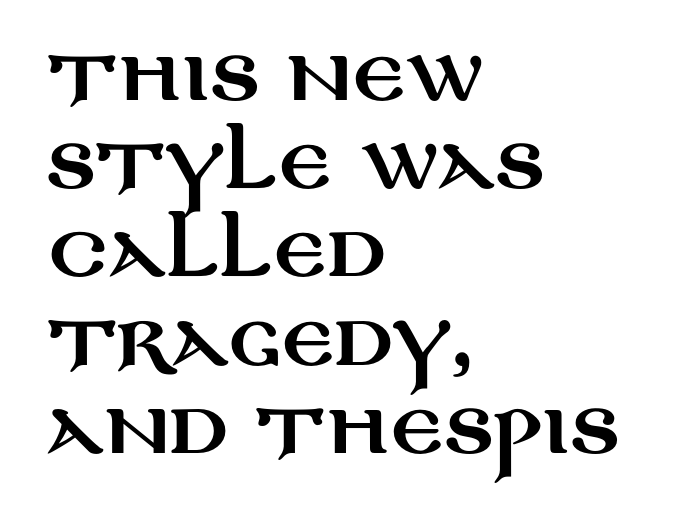
Q: Is the text italic (slanted)? A: No, it is upright.
Q: Is the typeface a serif or a sans-serif typeface? A: Sans-serif.
Q: Is the text underlined? A: No.
Q: How is the paragraph aligned? A: Left-aligned.
Q: Is the spacing between letters normal or unusually wide? A: Normal.
Q: Is the spacing between lines tight, normal or loose? A: Normal.
Q: Width (condensed, normal, or wide)? A: Wide.
Q: Stroke contrast? A: Medium.
Q: x-height? A: Large.
Q: Monospaced? A: No.
